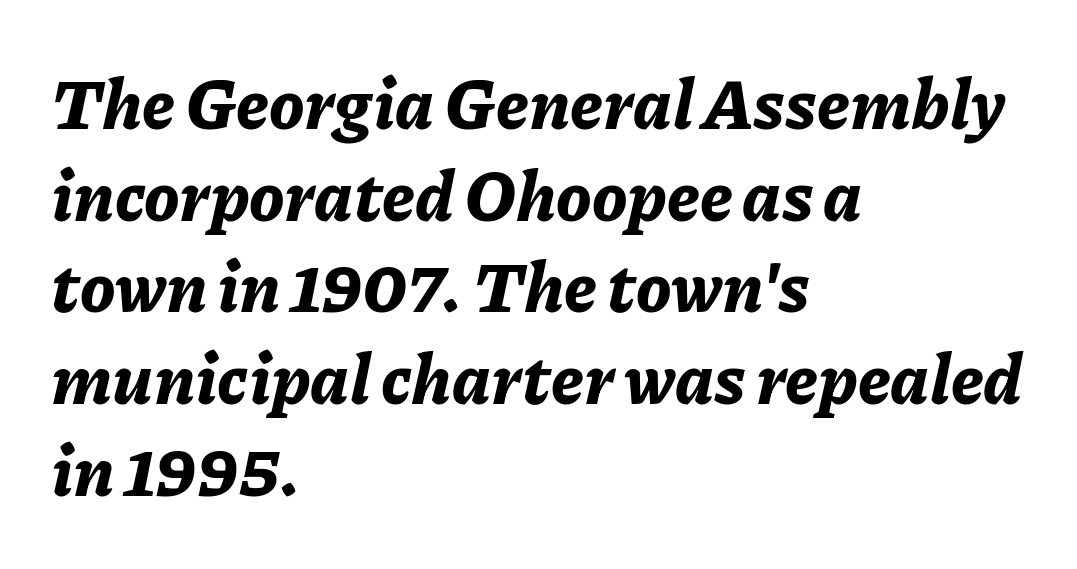
{"italic": "yes", "lean": "right", "slant_degrees": 11, "bold": "yes", "weight": "bold", "width": "normal", "stroke_contrast": "low", "x_height": "medium", "monospaced": "no", "underline": "no", "align": "left", "line_spacing": "normal", "line_spacing_ratio": 1.31, "letter_spacing": "normal", "letter_spacing_em": 0.0, "glyph_px": 70}
